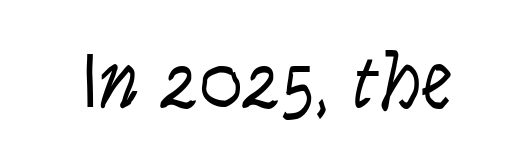
Q: Is the text bold? A: No.
Q: Is the text italic (slanted)? A: Yes, it leans right by about 9 degrees.
Q: Is the text underlined? A: No.
Q: Is the spacing between letters normal or unusually wide? A: Normal.
Q: Width (condensed, normal, or wide)? A: Condensed.
Q: Stroke contrast? A: Low.
Q: x-height? A: Large.
Q: Monospaced? A: No.
